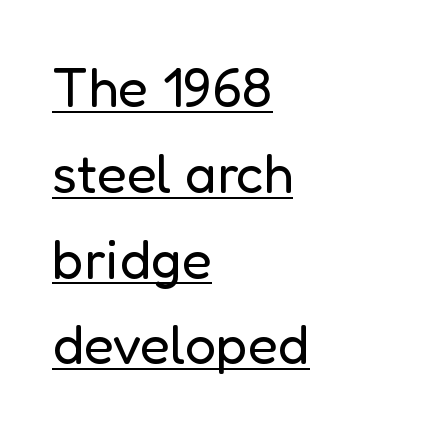
{"serif": "no", "italic": "no", "bold": "no", "weight": "regular", "width": "normal", "stroke_contrast": "low", "x_height": "medium", "monospaced": "no", "underline": "yes", "align": "left", "line_spacing": "normal", "line_spacing_ratio": 1.56, "letter_spacing": "normal", "letter_spacing_em": 0.0, "glyph_px": 55}
